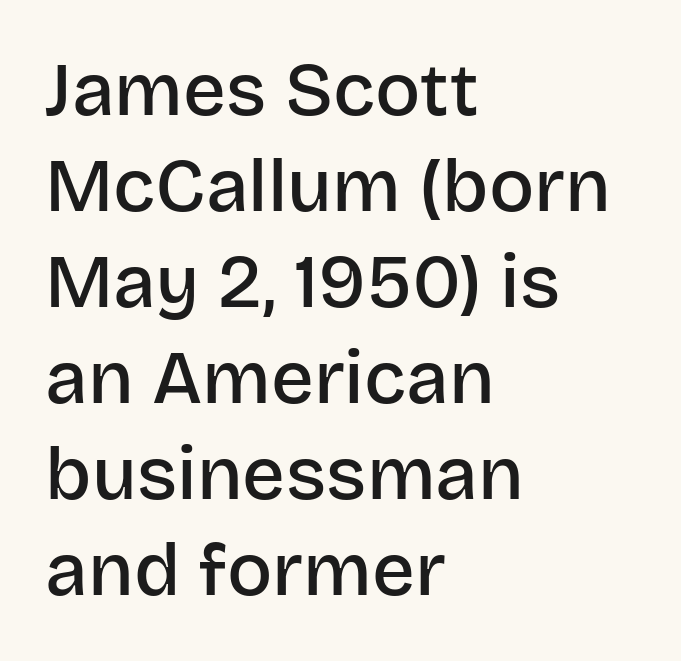
{"serif": "no", "italic": "no", "bold": "semi", "weight": "semibold", "width": "normal", "stroke_contrast": "low", "x_height": "large", "monospaced": "no", "underline": "no", "align": "left", "line_spacing": "normal", "line_spacing_ratio": 1.28, "letter_spacing": "normal", "letter_spacing_em": 0.0, "glyph_px": 75}
